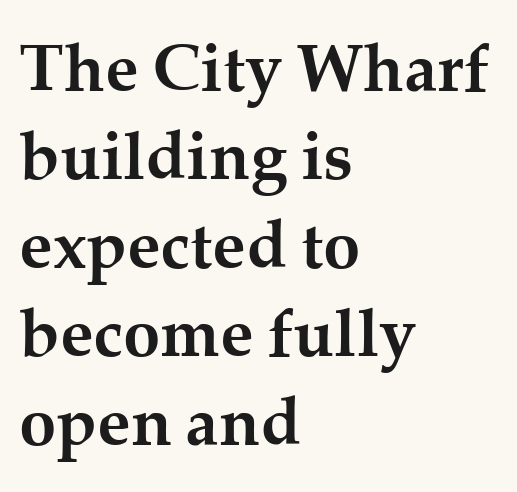
{"serif": "yes", "italic": "no", "bold": "yes", "weight": "semibold", "width": "normal", "stroke_contrast": "medium", "x_height": "medium", "monospaced": "no", "underline": "no", "align": "left", "line_spacing": "normal", "line_spacing_ratio": 1.32, "letter_spacing": "normal", "letter_spacing_em": 0.0, "glyph_px": 67}
